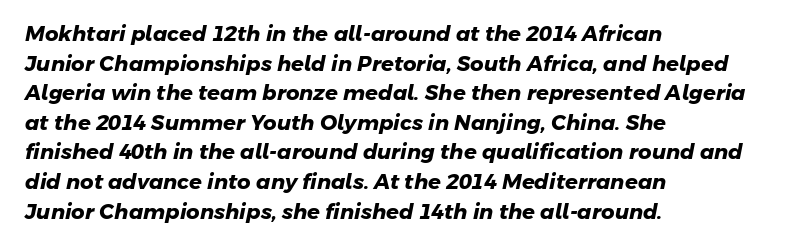
{"bold": "yes", "underline": "no", "align": "left", "line_spacing": "normal", "line_spacing_ratio": 1.41, "letter_spacing": "normal", "letter_spacing_em": 0.0, "glyph_px": 21}
